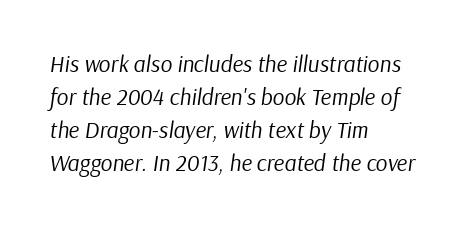
{"italic": "yes", "lean": "right", "slant_degrees": 9, "bold": "no", "underline": "no", "align": "left", "line_spacing": "normal", "line_spacing_ratio": 1.44, "letter_spacing": "normal", "letter_spacing_em": 0.0, "glyph_px": 23}
